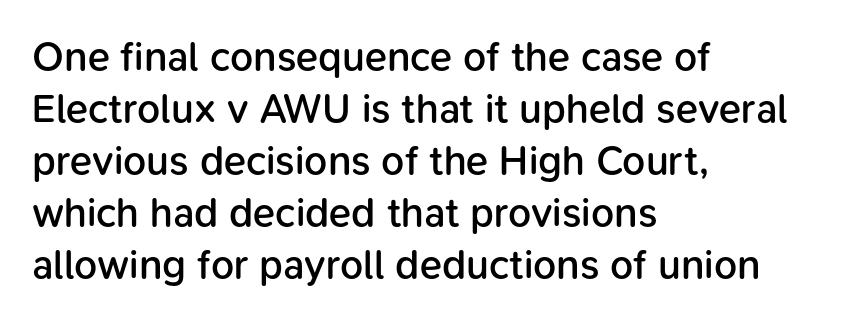
{"serif": "no", "italic": "no", "bold": "semi", "weight": "semibold", "width": "normal", "stroke_contrast": "low", "x_height": "medium", "monospaced": "no", "underline": "no", "align": "left", "line_spacing": "normal", "line_spacing_ratio": 1.27, "letter_spacing": "normal", "letter_spacing_em": 0.0, "glyph_px": 41}
